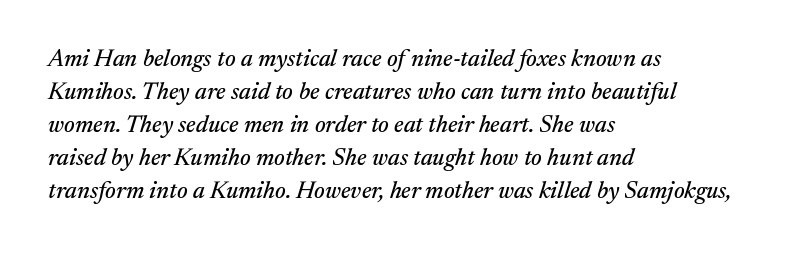
The image shows 24 px text type, italic (leaning right); set left-aligned, normal line spacing (1.37x), normal letter spacing, not underlined.
